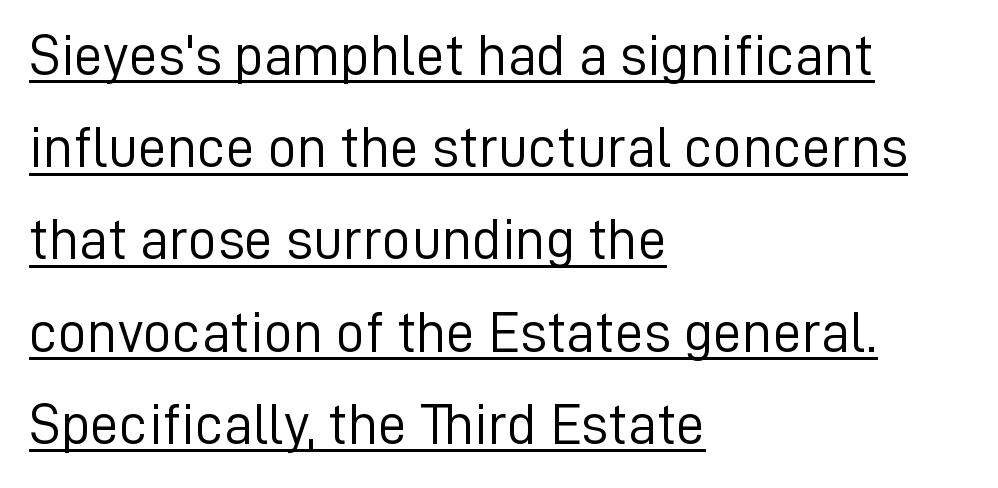
Character widths vary here, with narrow letters taking less room than wide ones. A normal amount of white space separates one row of letters from the next. In CSS terms this would be text-align: left. Bold? No — there's no thickening of the strokes.
